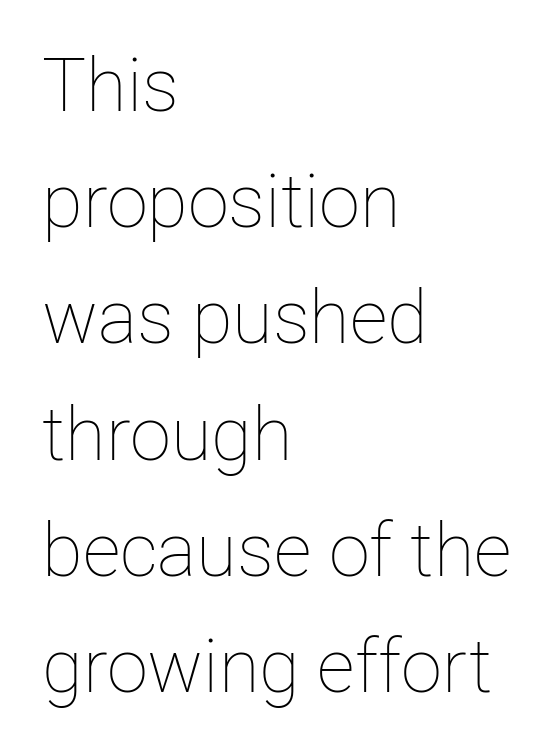
The image shows 74 px thin type, upright; set left-aligned, normal line spacing (1.57x), normal letter spacing, not underlined; low stroke contrast and a medium x-height.
